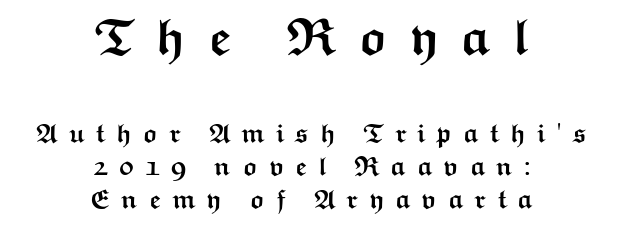
Q: Is the text bold? A: Yes.
Q: Is the text italic (slanted)? A: No, it is upright.
Q: Is the typeface a serif or a sans-serif typeface? A: Sans-serif.
Q: Is the text underlined? A: No.
Q: How is the paragraph aligned? A: Centered.
Q: Is the spacing between letters normal or unusually wide? A: Unusually wide.
Q: Is the spacing between lines tight, normal or loose? A: Normal.
Q: Which block of text is set in a larger size, the first (top) or the second (bottom)? A: The first (top) one.
Q: Width (condensed, normal, or wide)? A: Wide.
Q: Stroke contrast? A: Medium.
Q: x-height? A: Medium.
Q: Monospaced? A: No.
